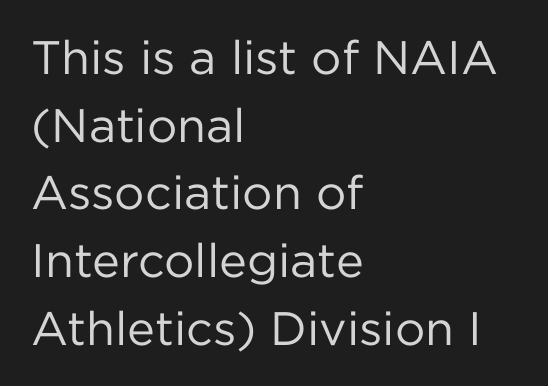
{"serif": "no", "italic": "no", "bold": "no", "weight": "regular", "width": "normal", "stroke_contrast": "low", "x_height": "medium", "monospaced": "no", "underline": "no", "align": "left", "line_spacing": "normal", "line_spacing_ratio": 1.44, "letter_spacing": "normal", "letter_spacing_em": 0.0, "glyph_px": 47}
